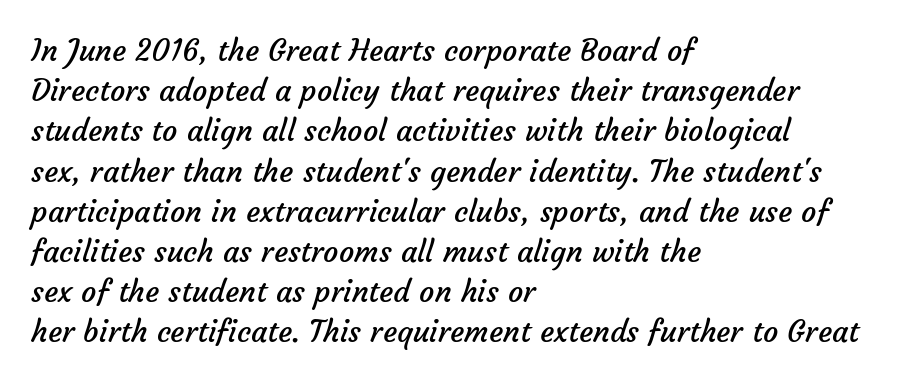
The image shows 30 px regular-weight sans-serif type; set left-aligned, normal line spacing (1.34x), normal letter spacing, not underlined; low stroke contrast and a medium x-height.
